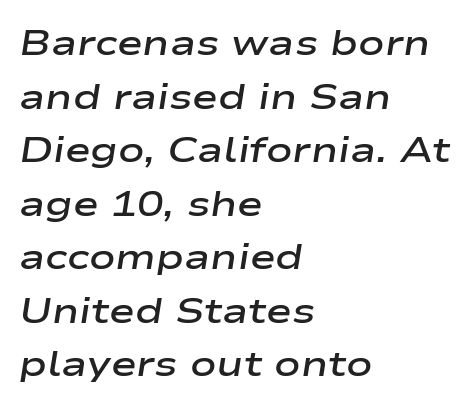
Q: Is the text bold? A: Semi-bold.
Q: Is the text italic (slanted)? A: Yes, it leans right by about 9 degrees.
Q: Is the text underlined? A: No.
Q: How is the paragraph aligned? A: Left-aligned.
Q: Is the spacing between letters normal or unusually wide? A: Normal.
Q: Is the spacing between lines tight, normal or loose? A: Normal.
Q: Width (condensed, normal, or wide)? A: Wide.
Q: Stroke contrast? A: Low.
Q: x-height? A: Medium.
Q: Monospaced? A: No.
